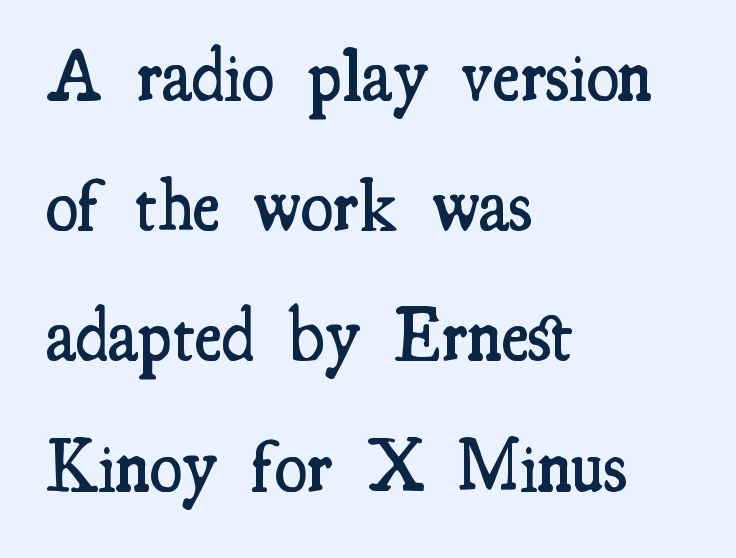
Is there any slant? The stems are plumb. Caption: standard tracking, unaltered. The space directly below the letters is spotless. Think of a printed novel: that variable character pitch is what you see here. The font family rendered here belongs to the serif group. The paragraph has a hard left edge and a soft right edge.
